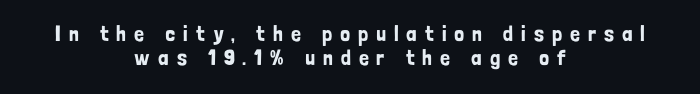
{"italic": "no", "underline": "no", "align": "center", "line_spacing": "tight", "line_spacing_ratio": 1.08, "letter_spacing": "wide", "letter_spacing_em": 0.36, "glyph_px": 22}
